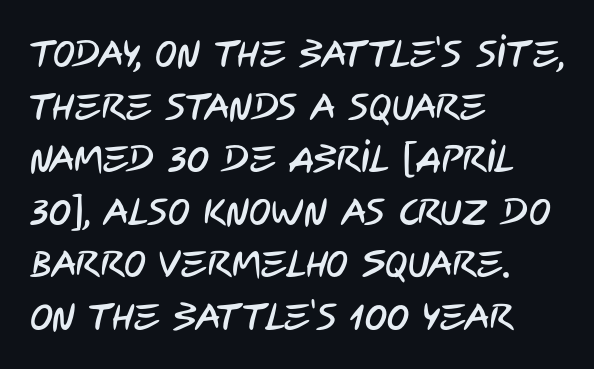
{"serif": "no", "width": "condensed", "stroke_contrast": "low", "x_height": "large", "monospaced": "no", "underline": "no", "align": "left", "line_spacing": "normal", "line_spacing_ratio": 1.42, "letter_spacing": "normal", "letter_spacing_em": 0.0, "glyph_px": 37}
